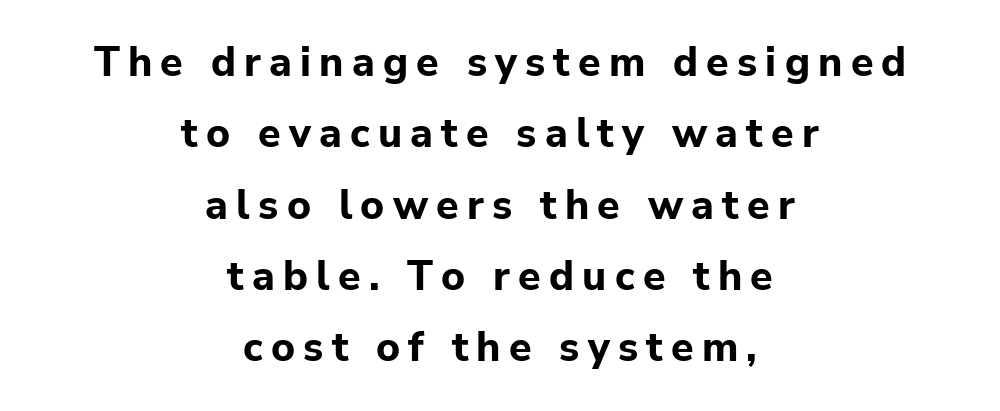
{"serif": "no", "italic": "no", "bold": "yes", "weight": "bold", "width": "normal", "stroke_contrast": "low", "x_height": "medium", "monospaced": "no", "underline": "no", "align": "center", "line_spacing_ratio": 1.74, "letter_spacing": "wide", "letter_spacing_em": 0.2, "glyph_px": 41}
